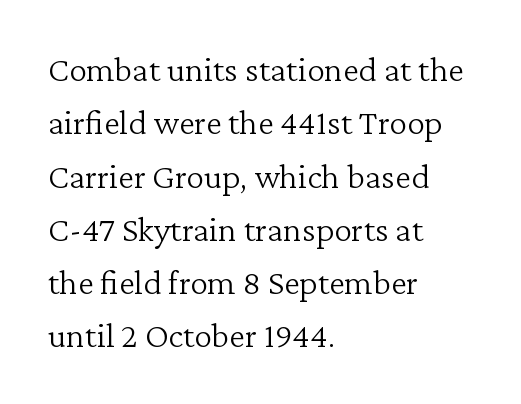
Note the varied advance widths — an 'i' is clearly narrower than an 'm'. Horizontal bands of white between lines are of average thickness. Each letter's strokes conclude with small projecting serifs. When letters stand straight like this, we call the style roman or upright. No chunkiness to these letters — they're not bold. Students, note that the glyphs here touch the page at normal intervals.
